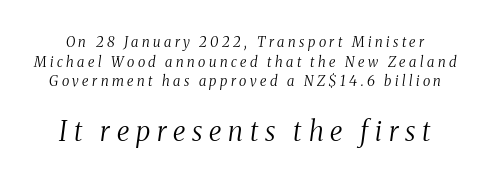
{"italic": "yes", "lean": "right", "slant_degrees": 8, "bold": "no", "underline": "no", "line_spacing": "normal", "line_spacing_ratio": 1.41, "letter_spacing": "wide", "letter_spacing_em": 0.25, "larger_block": "second", "size_ratio": 1.93, "glyph_px": 27}
